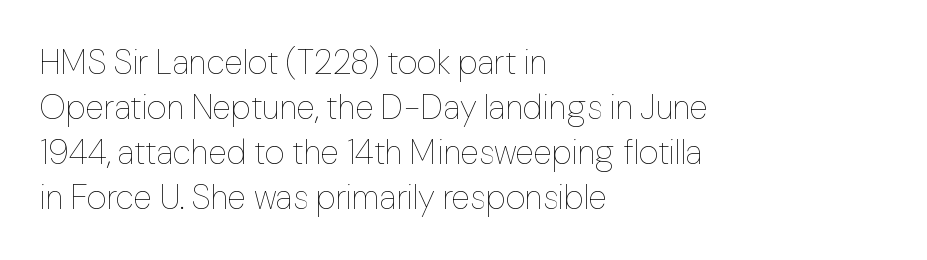
The image shows 34 px thin type, upright; set left-aligned, normal line spacing (1.32x), normal letter spacing, not underlined; low stroke contrast and a medium x-height.
